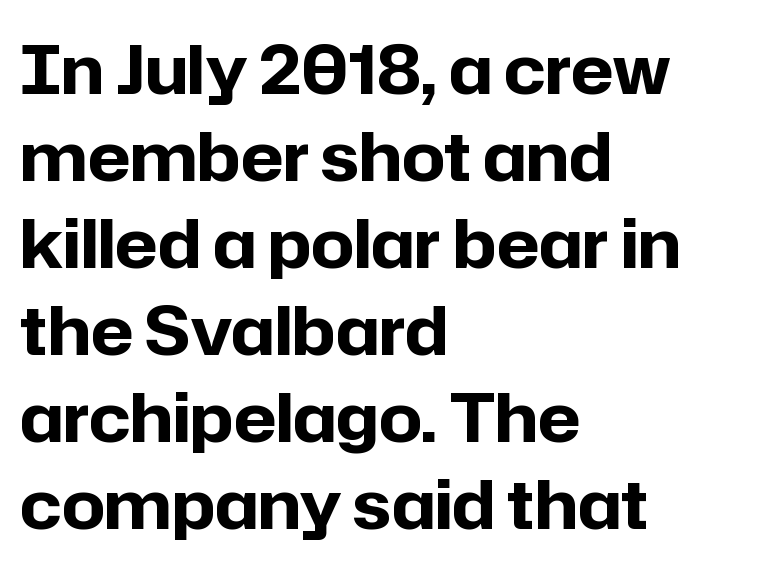
Q: Is the text bold? A: Yes.
Q: Is the text italic (slanted)? A: No, it is upright.
Q: Is the typeface a serif or a sans-serif typeface? A: Sans-serif.
Q: Is the text underlined? A: No.
Q: How is the paragraph aligned? A: Left-aligned.
Q: Is the spacing between letters normal or unusually wide? A: Normal.
Q: Is the spacing between lines tight, normal or loose? A: Normal.
Q: Width (condensed, normal, or wide)? A: Normal.
Q: Stroke contrast? A: Low.
Q: x-height? A: Medium.
Q: Monospaced? A: No.
